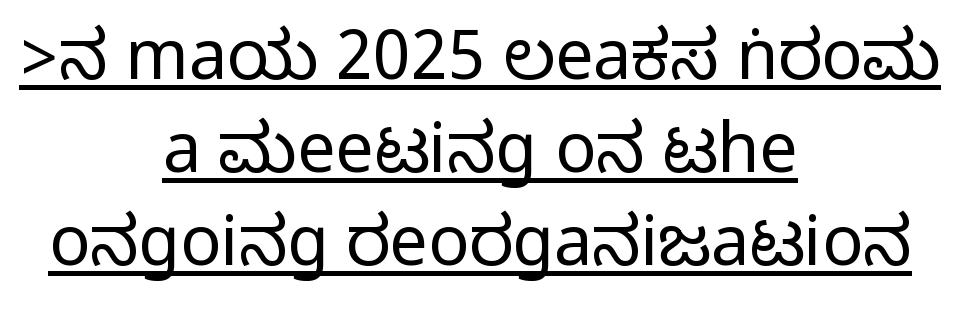
Q: Is the text italic (slanted)? A: No, it is upright.
Q: Is the typeface a serif or a sans-serif typeface? A: Sans-serif.
Q: Is the text underlined? A: Yes.
Q: How is the paragraph aligned? A: Centered.
Q: Is the spacing between letters normal or unusually wide? A: Normal.
Q: Is the spacing between lines tight, normal or loose? A: Normal.
Q: Width (condensed, normal, or wide)? A: Condensed.
Q: Stroke contrast? A: Medium.
Q: Monospaced? A: No.
